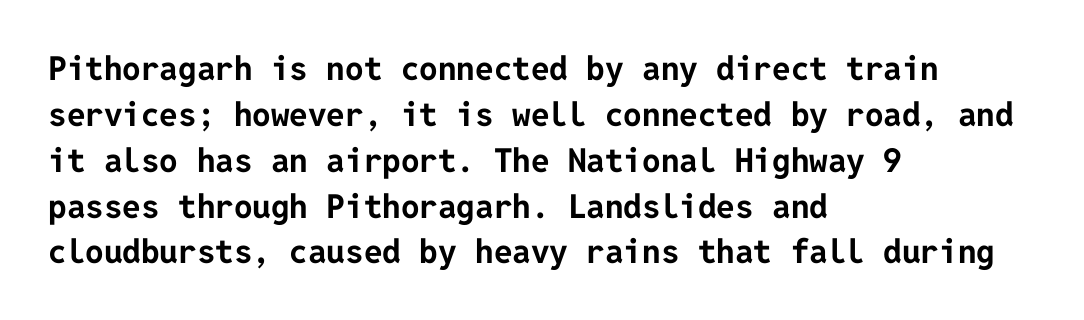
The image shows 33 px bold sans-serif type, upright; set left-aligned, normal line spacing (1.39x), normal letter spacing, not underlined; low stroke contrast and a medium x-height.
